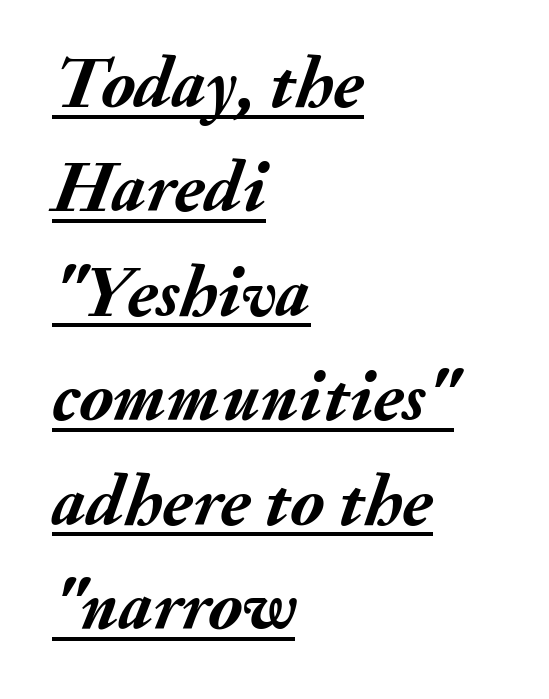
The image shows 72 px semibold type, italic (leaning right); set left-aligned, normal line spacing (1.45x), normal letter spacing, underlined; medium stroke contrast and a small x-height.
